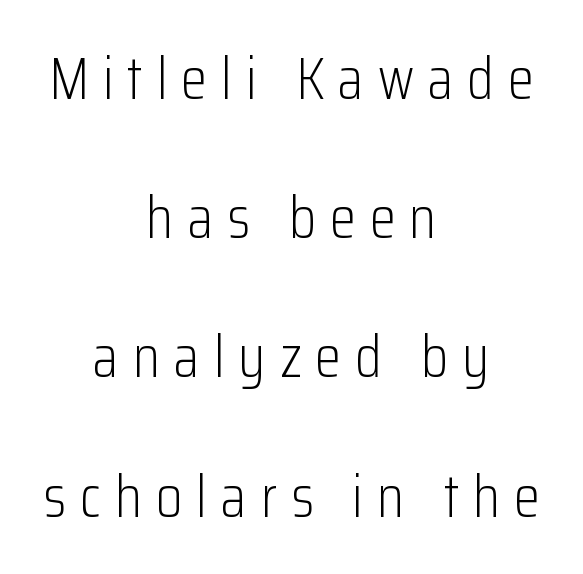
The image shows 60 px light, condensed sans-serif type, upright; set centered, loose line spacing (2.32x), unusually wide letter spacing (+0.23 em), not underlined; low stroke contrast and a medium x-height.
